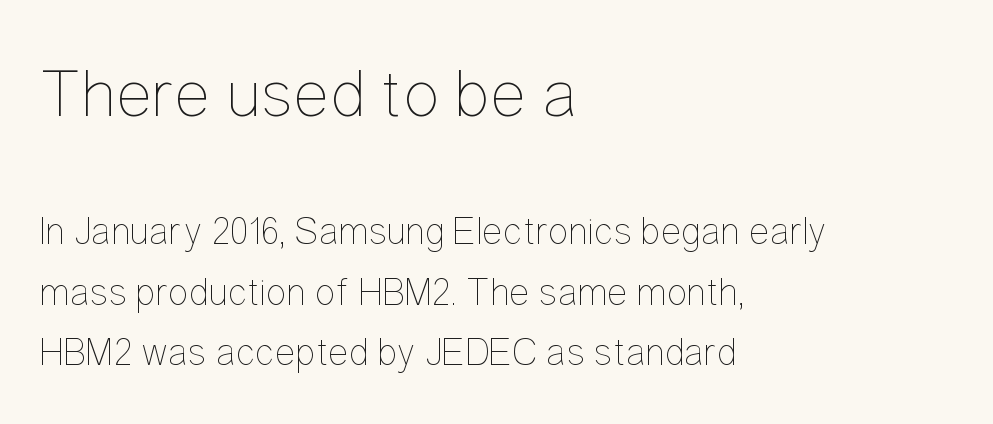
{"italic": "no", "bold": "no", "weight": "thin", "width": "condensed", "stroke_contrast": "low", "x_height": "medium", "monospaced": "no", "underline": "no", "align": "left", "line_spacing": "normal", "line_spacing_ratio": 1.54, "letter_spacing": "normal", "letter_spacing_em": 0.0, "larger_block": "first", "size_ratio": 1.77, "glyph_px": 69}
